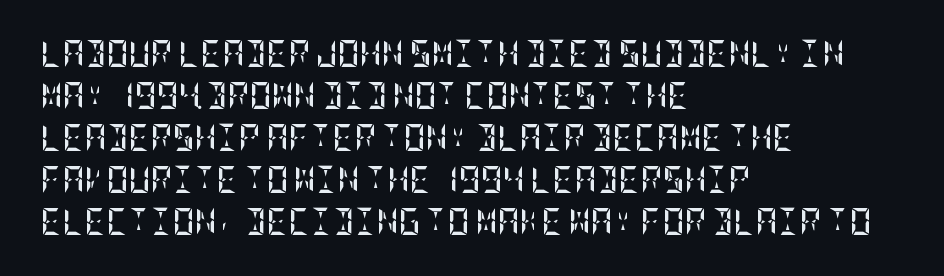
Q: Is the text bold? A: Yes.
Q: Is the text italic (slanted)? A: No, it is upright.
Q: Is the text underlined? A: No.
Q: How is the paragraph aligned? A: Left-aligned.
Q: Is the spacing between letters normal or unusually wide? A: Normal.
Q: Is the spacing between lines tight, normal or loose? A: Normal.
